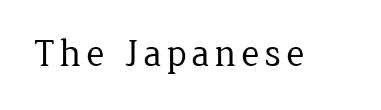
Q: Is the text bold? A: No.
Q: Is the text italic (slanted)? A: No, it is upright.
Q: Is the typeface a serif or a sans-serif typeface? A: Serif.
Q: Is the text underlined? A: No.
Q: Width (condensed, normal, or wide)? A: Normal.
Q: Stroke contrast? A: Low.
Q: x-height? A: Medium.
Q: Monospaced? A: No.
